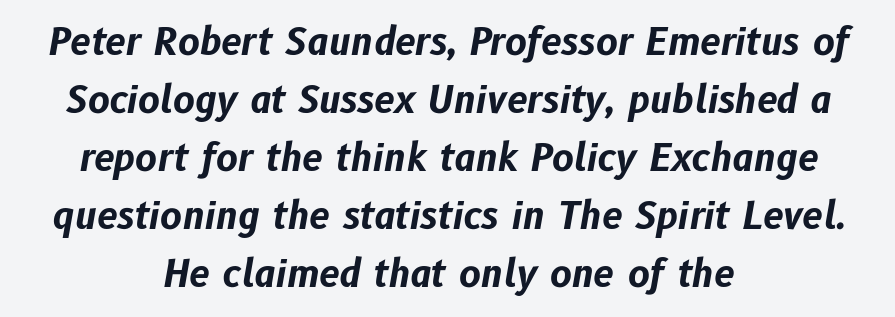
Q: Is the text bold? A: Yes.
Q: Is the text italic (slanted)? A: Yes, it leans right by about 10 degrees.
Q: Is the text underlined? A: No.
Q: How is the paragraph aligned? A: Centered.
Q: Is the spacing between letters normal or unusually wide? A: Normal.
Q: Is the spacing between lines tight, normal or loose? A: Normal.
Q: Width (condensed, normal, or wide)? A: Normal.
Q: Stroke contrast? A: Low.
Q: x-height? A: Medium.
Q: Monospaced? A: No.
